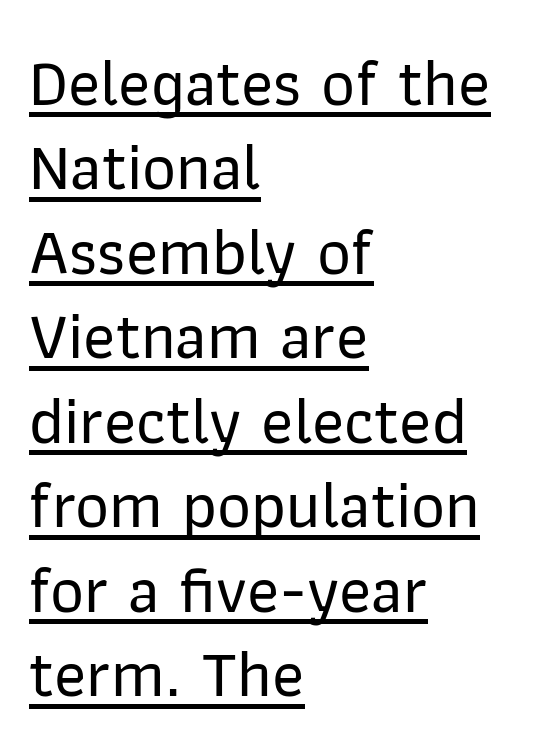
A roman cut, with each character standing at attention. No extra tracking has been applied to these lines. Typeset ragged right — the left edge is the straight one. The rendering uses natural spacing where letterforms have individual widths. These lines are composed in type without serifs. The words here are underlined.
